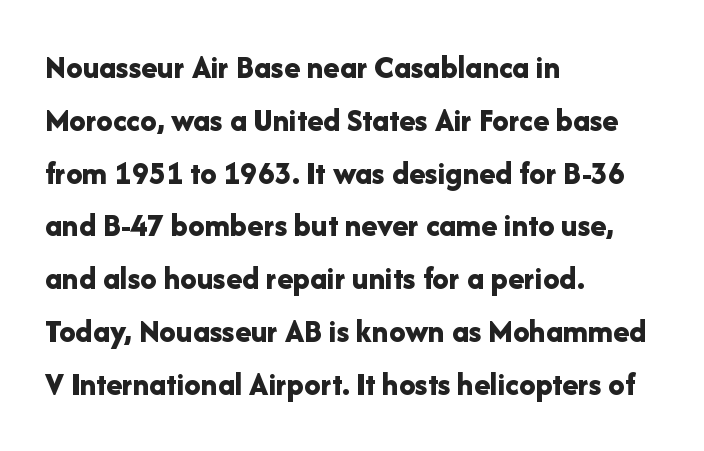
The image shows 33 px bold sans-serif type, upright; set left-aligned, normal line spacing (1.6x), normal letter spacing, not underlined; low stroke contrast and a medium x-height.
